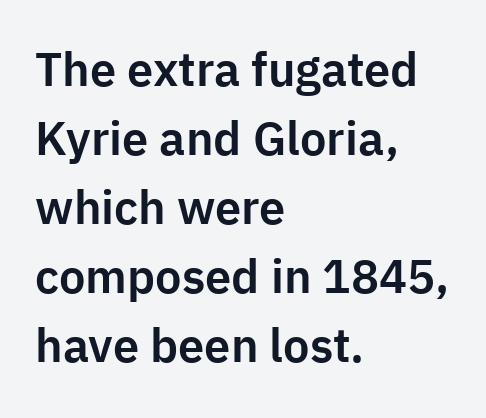
The image shows 47 px sans-serif type, upright; set left-aligned, normal line spacing (1.47x), normal letter spacing, not underlined; low stroke contrast and a medium x-height.
